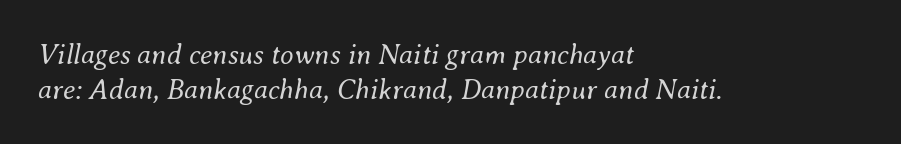
Q: Is the text bold? A: No.
Q: Is the text italic (slanted)? A: Yes, it leans right by about 8 degrees.
Q: Is the text underlined? A: No.
Q: How is the paragraph aligned? A: Left-aligned.
Q: Is the spacing between letters normal or unusually wide? A: Normal.
Q: Width (condensed, normal, or wide)? A: Normal.
Q: Stroke contrast? A: Medium.
Q: x-height? A: Small.
Q: Monospaced? A: No.
